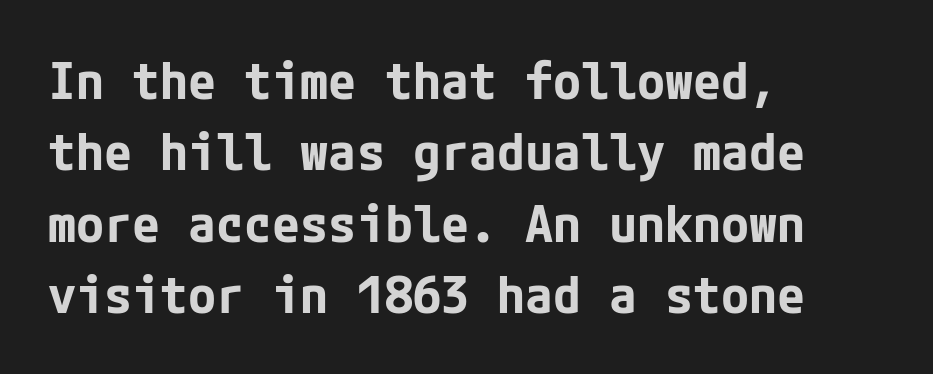
{"serif": "no", "italic": "no", "bold": "yes", "weight": "bold", "width": "normal", "stroke_contrast": "low", "x_height": "medium", "underline": "no", "align": "left", "line_spacing": "normal", "line_spacing_ratio": 1.4, "letter_spacing": "normal", "letter_spacing_em": 0.0, "glyph_px": 51}
